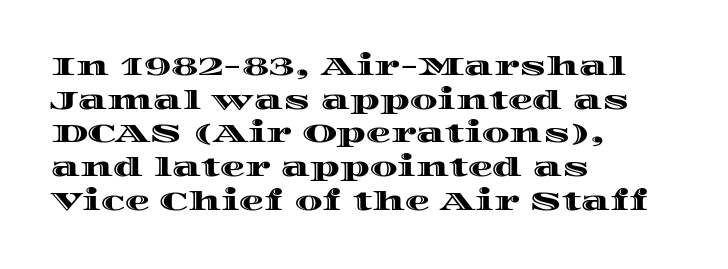
Q: Is the text italic (slanted)? A: No, it is upright.
Q: Is the text underlined? A: No.
Q: How is the paragraph aligned? A: Left-aligned.
Q: Is the spacing between letters normal or unusually wide? A: Normal.
Q: Is the spacing between lines tight, normal or loose? A: Normal.
